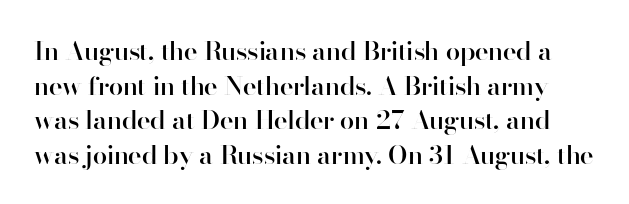
Q: Is the text bold? A: Semi-bold.
Q: Is the text italic (slanted)? A: No, it is upright.
Q: Is the text underlined? A: No.
Q: Is the spacing between letters normal or unusually wide? A: Normal.
Q: Is the spacing between lines tight, normal or loose? A: Normal.
